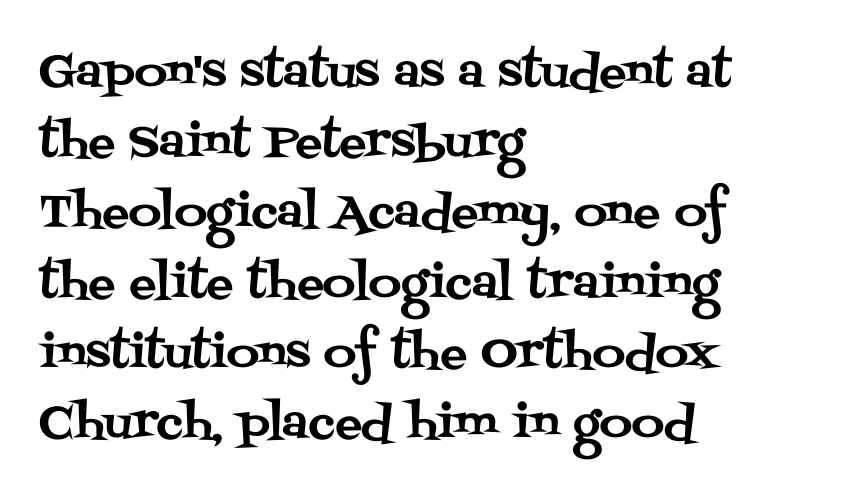
Do the characters align in a grid? No, the font is proportional. The compositor pushed each line to the left boundary. Every stem runs plumb, perpendicular to the baseline. Type without underlining. Glyph-to-glyph distance matches everyday printed text.
